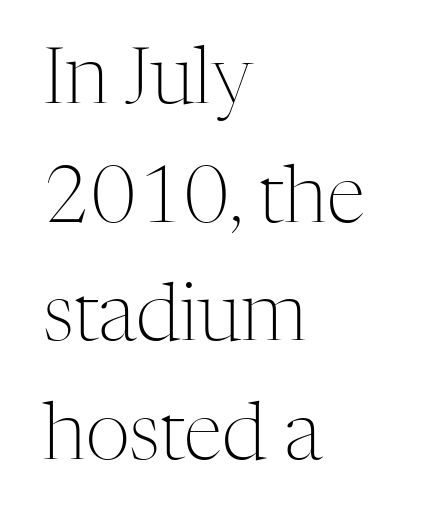
The image shows 78 px light serif type, upright; set left-aligned, normal line spacing (1.52x), normal letter spacing, not underlined; medium stroke contrast and a medium x-height.
